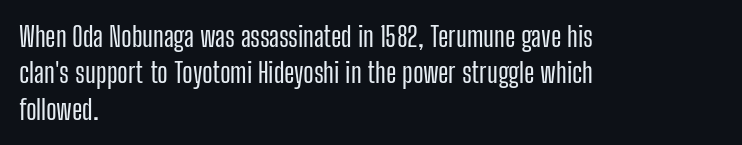
Q: Is the text italic (slanted)? A: No, it is upright.
Q: Is the typeface a serif or a sans-serif typeface? A: Sans-serif.
Q: Is the text underlined? A: No.
Q: How is the paragraph aligned? A: Left-aligned.
Q: Is the spacing between letters normal or unusually wide? A: Normal.
Q: Is the spacing between lines tight, normal or loose? A: Normal.
Q: Width (condensed, normal, or wide)? A: Condensed.
Q: Stroke contrast? A: Low.
Q: x-height? A: Medium.
Q: Monospaced? A: No.
